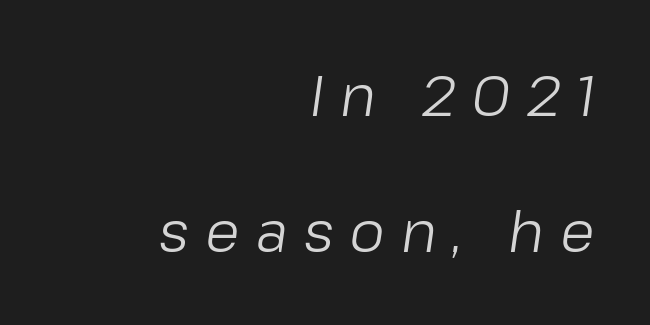
Think of a printed novel: that variable character pitch is what you see here. The gap between lines stays unmarked. What's the leading like? Stretched, with rows far apart. Short note: letters widely spaced.
